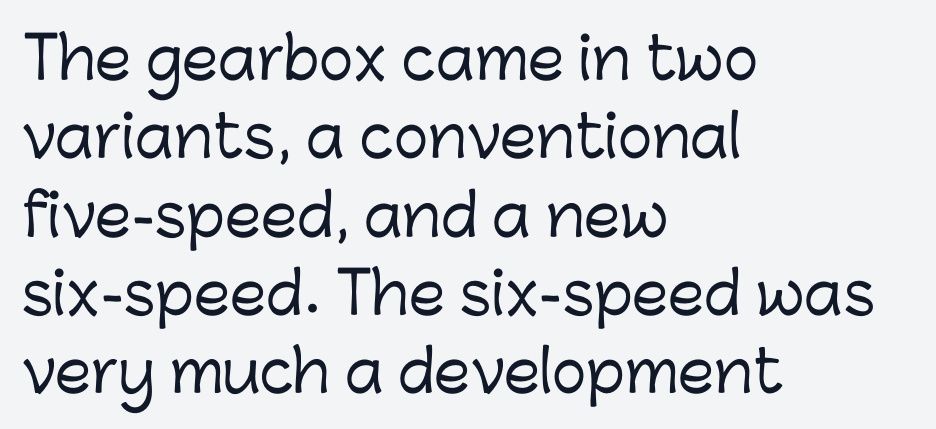
The image shows 58 px sans-serif type, upright; set left-aligned, normal line spacing (1.35x), normal letter spacing, not underlined; low stroke contrast and a medium x-height.
